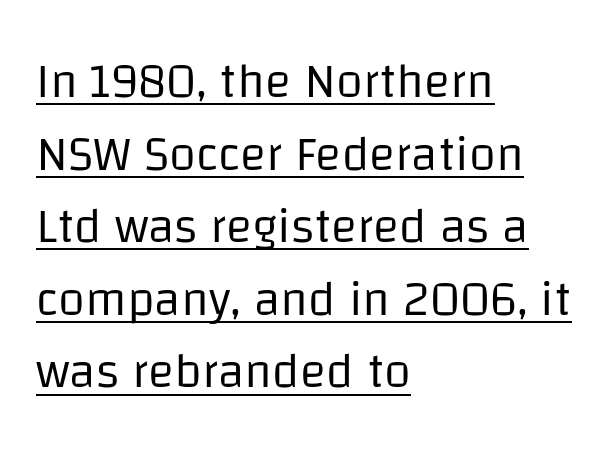
Casual observation: everything's shoved over to the left. You could call the tracking neutral — neither tight nor loose. Every character sits straight up, as roman type does. You can tell from the bare stems that sans-serif type was used. Regarding leading, the lines here are spaced in the standard way.
